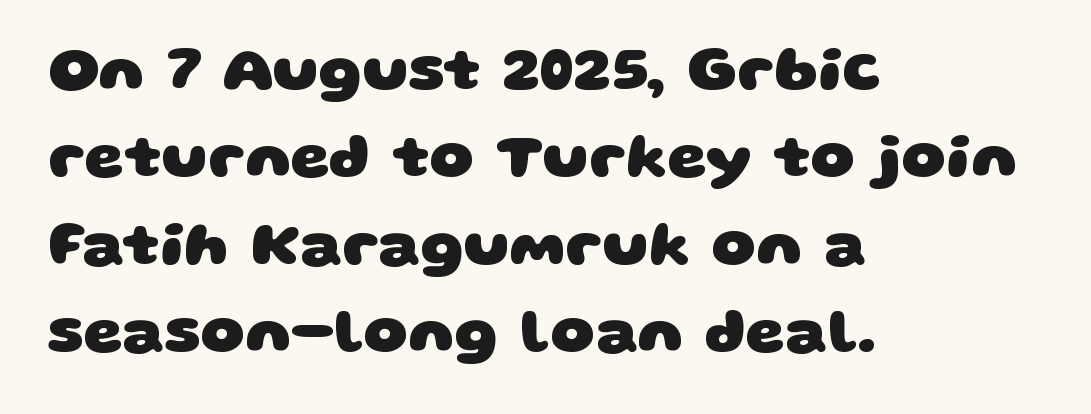
You can tell from the bare stems that sans-serif type was used. Every letter is thick-stroked: bold, no question. Honestly, there is no underline to notice here at all. Interline gaps are of average width in this sample.
